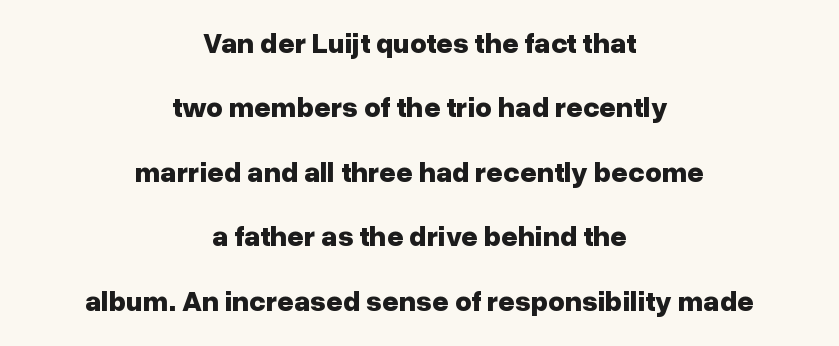
The image shows 29 px bold sans-serif type, upright; set centered, loose line spacing (2.22x), normal letter spacing, not underlined; low stroke contrast and a medium x-height.
